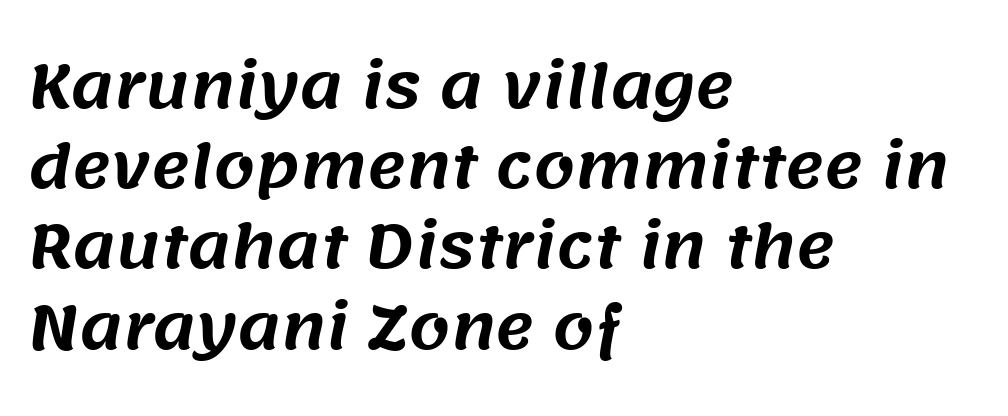
Q: Is the typeface a serif or a sans-serif typeface? A: Sans-serif.
Q: Is the text underlined? A: No.
Q: How is the paragraph aligned? A: Left-aligned.
Q: Is the spacing between letters normal or unusually wide? A: Normal.
Q: Is the spacing between lines tight, normal or loose? A: Normal.
Q: Width (condensed, normal, or wide)? A: Normal.
Q: Stroke contrast? A: Medium.
Q: x-height? A: Large.
Q: Monospaced? A: No.
